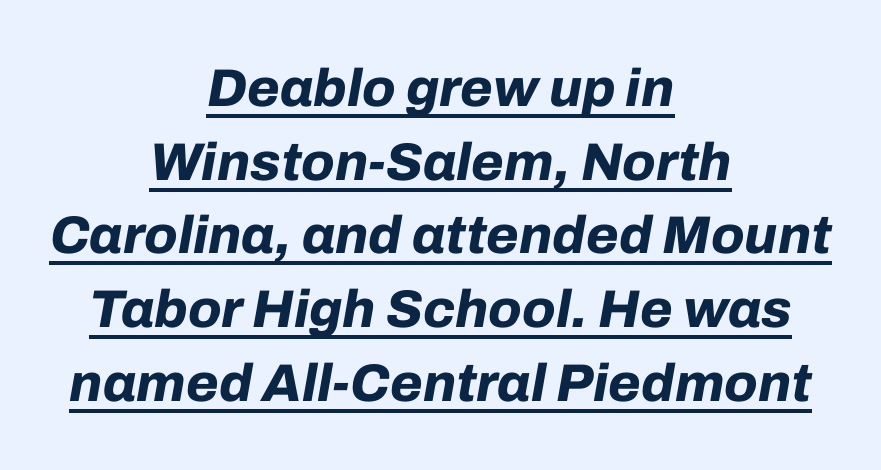
{"italic": "yes", "lean": "right", "slant_degrees": 10, "bold": "yes", "weight": "bold", "width": "normal", "stroke_contrast": "low", "x_height": "medium", "monospaced": "no", "underline": "yes", "align": "center", "line_spacing": "normal", "line_spacing_ratio": 1.39, "letter_spacing": "normal", "letter_spacing_em": 0.0, "glyph_px": 53}
